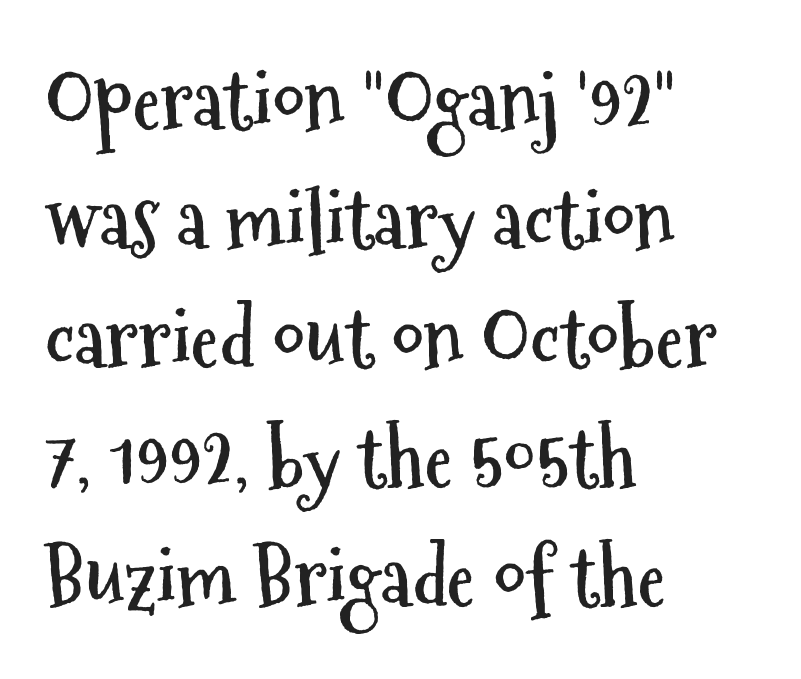
Q: Is the text bold? A: Yes.
Q: Is the text italic (slanted)? A: No, it is upright.
Q: Is the typeface a serif or a sans-serif typeface? A: Sans-serif.
Q: Is the text underlined? A: No.
Q: How is the paragraph aligned? A: Left-aligned.
Q: Is the spacing between letters normal or unusually wide? A: Normal.
Q: Is the spacing between lines tight, normal or loose? A: Normal.
Q: Width (condensed, normal, or wide)? A: Condensed.
Q: Stroke contrast? A: Medium.
Q: x-height? A: Medium.
Q: Monospaced? A: No.
